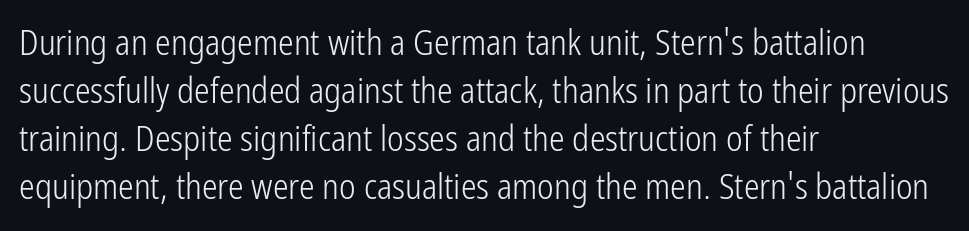
{"serif": "no", "italic": "no", "bold": "no", "weight": "light", "width": "condensed", "stroke_contrast": "low", "x_height": "medium", "monospaced": "no", "underline": "no", "align": "left", "line_spacing": "normal", "line_spacing_ratio": 1.37, "letter_spacing": "normal", "letter_spacing_em": 0.0, "glyph_px": 35}
